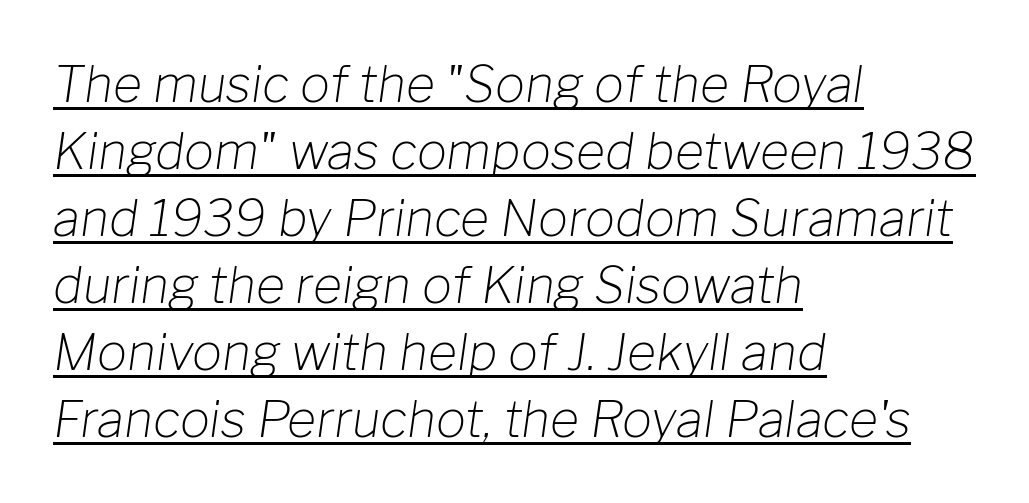
Q: Is the text bold? A: No.
Q: Is the text italic (slanted)? A: Yes, it leans right by about 8 degrees.
Q: Is the text underlined? A: Yes.
Q: How is the paragraph aligned? A: Left-aligned.
Q: Is the spacing between letters normal or unusually wide? A: Normal.
Q: Is the spacing between lines tight, normal or loose? A: Normal.
Q: Width (condensed, normal, or wide)? A: Normal.
Q: Stroke contrast? A: Low.
Q: x-height? A: Medium.
Q: Monospaced? A: No.
